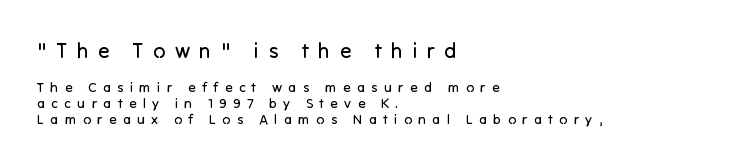
The image shows 21 px text type, upright; set left-aligned, tight line spacing (1.14x), unusually wide letter spacing (+0.45 em), not underlined; the first (top) block is 1.5x larger.
